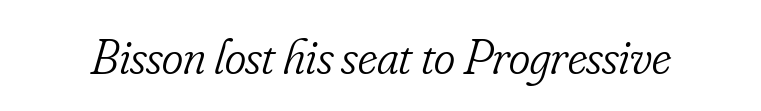
The image shows 51 px light, condensed serif type, italic (leaning right); set normal letter spacing, not underlined; low stroke contrast and a small x-height.
